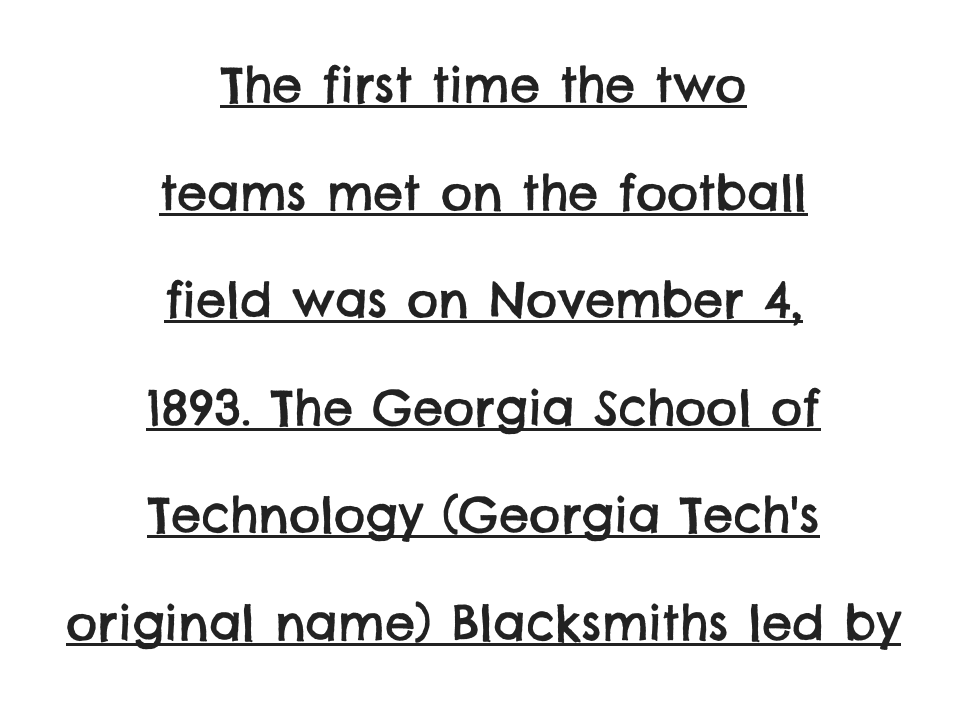
This sample uses a sans-serif face. Each letter keeps its own natural width here, so spacing adapts to shape. Does extra space separate the letters? No, they use regular spacing. The passage is arranged like a title page — every line centered.
